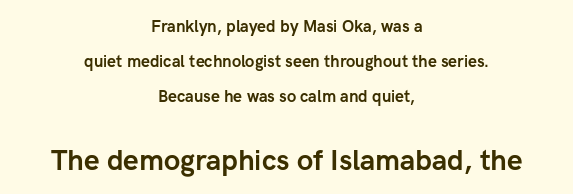
{"serif": "no", "italic": "no", "bold": "yes", "weight": "semibold", "width": "normal", "stroke_contrast": "low", "x_height": "medium", "monospaced": "no", "underline": "no", "align": "center", "line_spacing": "loose", "line_spacing_ratio": 2.18, "letter_spacing": "normal", "letter_spacing_em": 0.0, "larger_block": "second", "size_ratio": 1.75, "glyph_px": 28}
